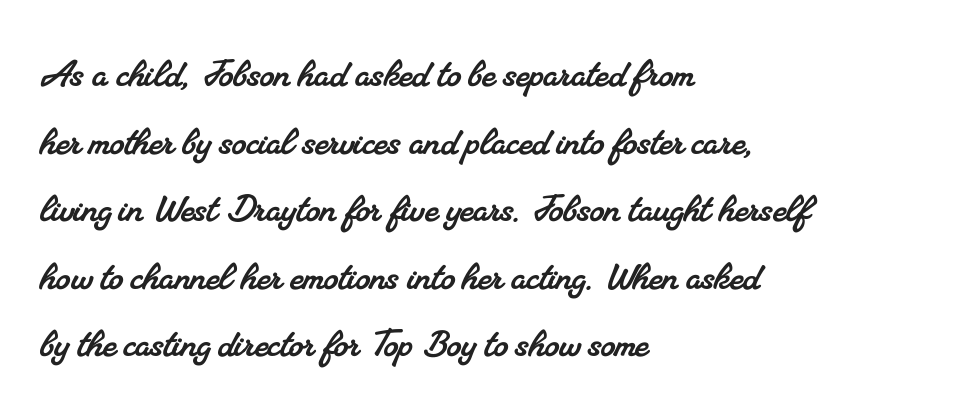
Q: Is the typeface a serif or a sans-serif typeface? A: Serif.
Q: Is the text underlined? A: No.
Q: How is the paragraph aligned? A: Left-aligned.
Q: Is the spacing between letters normal or unusually wide? A: Normal.
Q: Is the spacing between lines tight, normal or loose? A: Normal.
Q: Width (condensed, normal, or wide)? A: Normal.
Q: Stroke contrast? A: Medium.
Q: x-height? A: Small.
Q: Monospaced? A: No.
